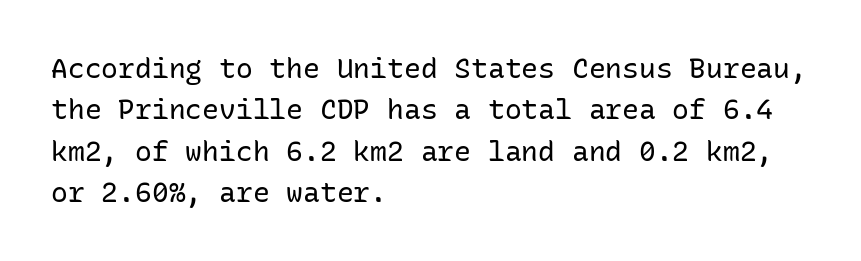
Look at the bottom of the vertical strokes: they stop flat, with no serifs. All the whitespace from short lines collects on the right. Observe the ordinary spacing: letters are neighbours, not strangers. Check the space under the baseline: it is left empty.
